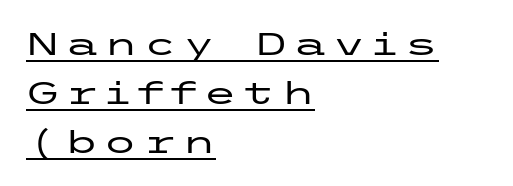
{"serif": "no", "italic": "no", "width": "wide", "stroke_contrast": "low", "x_height": "medium", "underline": "yes", "align": "left", "line_spacing": "normal", "line_spacing_ratio": 1.58, "glyph_px": 31}
